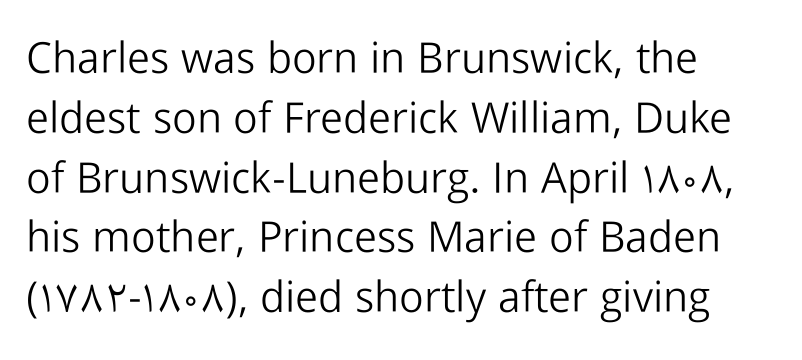
Heft: none added — not bold. The face used here is rendered with its standard letterfit. Observe the absence of serifs on each vertical stroke in this sample. The area under the type is left untouched. Here the designer chose a conventional face with non-uniform glyph widths.
